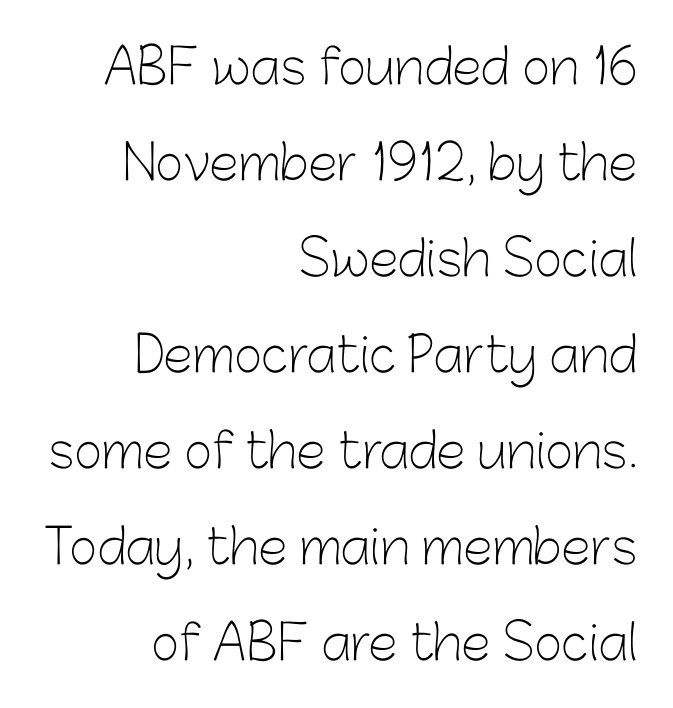
The image shows 48 px light sans-serif type, upright; set right-aligned, loose line spacing (2.0x), normal letter spacing, not underlined; low stroke contrast and a medium x-height.
